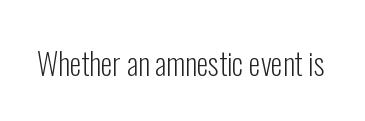
The image shows 30 px light, condensed sans-serif type, upright; set normal letter spacing, not underlined; low stroke contrast and a medium x-height.
